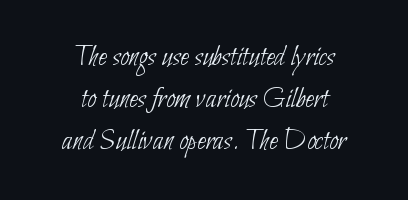
The image shows 31 px thin, condensed sans-serif type; set centered, normal line spacing (1.35x), normal letter spacing, not underlined; low stroke contrast and a small x-height.
